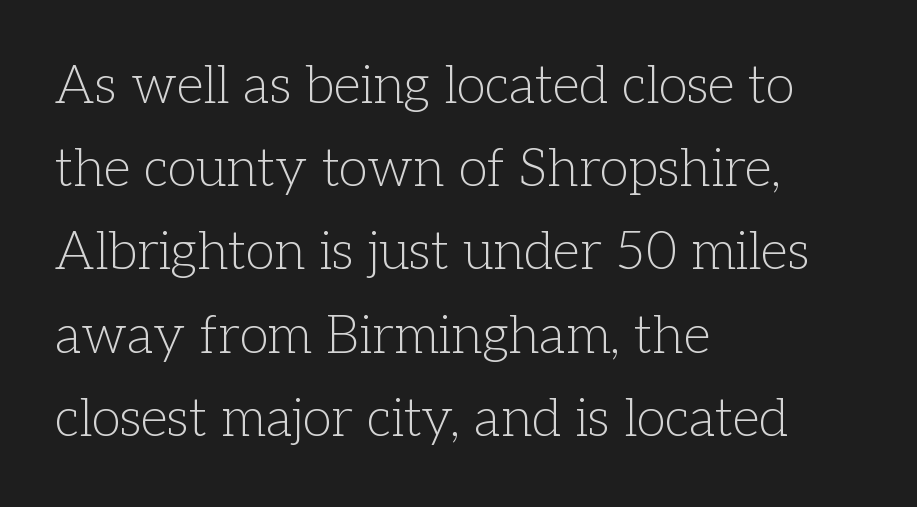
Q: Is the text bold? A: No.
Q: Is the text italic (slanted)? A: No, it is upright.
Q: Is the typeface a serif or a sans-serif typeface? A: Serif.
Q: Is the text underlined? A: No.
Q: How is the paragraph aligned? A: Left-aligned.
Q: Is the spacing between letters normal or unusually wide? A: Normal.
Q: Is the spacing between lines tight, normal or loose? A: Normal.
Q: Width (condensed, normal, or wide)? A: Normal.
Q: Stroke contrast? A: Low.
Q: x-height? A: Medium.
Q: Monospaced? A: No.
